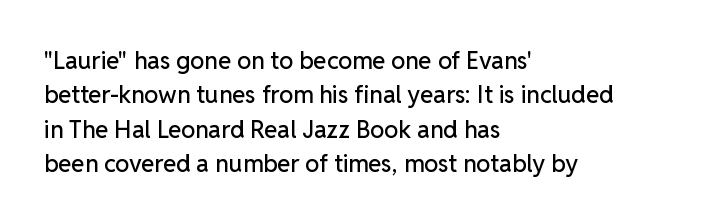
The rows are spaced the way most documents space them. Italic: no, the glyphs are upright roman. Reading down the block, your eye returns to a fixed left position each line. The words here are not underlined. Nothing unusual about the tracking: characters are spaced as the font intends.
